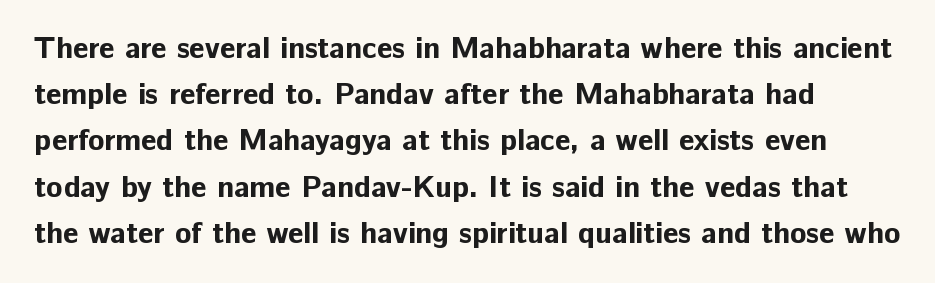
Q: Is the text bold? A: Yes.
Q: Is the text italic (slanted)? A: No, it is upright.
Q: Is the typeface a serif or a sans-serif typeface? A: Sans-serif.
Q: Is the text underlined? A: No.
Q: Is the spacing between letters normal or unusually wide? A: Normal.
Q: Is the spacing between lines tight, normal or loose? A: Normal.
Q: Width (condensed, normal, or wide)? A: Normal.
Q: Stroke contrast? A: Low.
Q: x-height? A: Medium.
Q: Monospaced? A: No.
